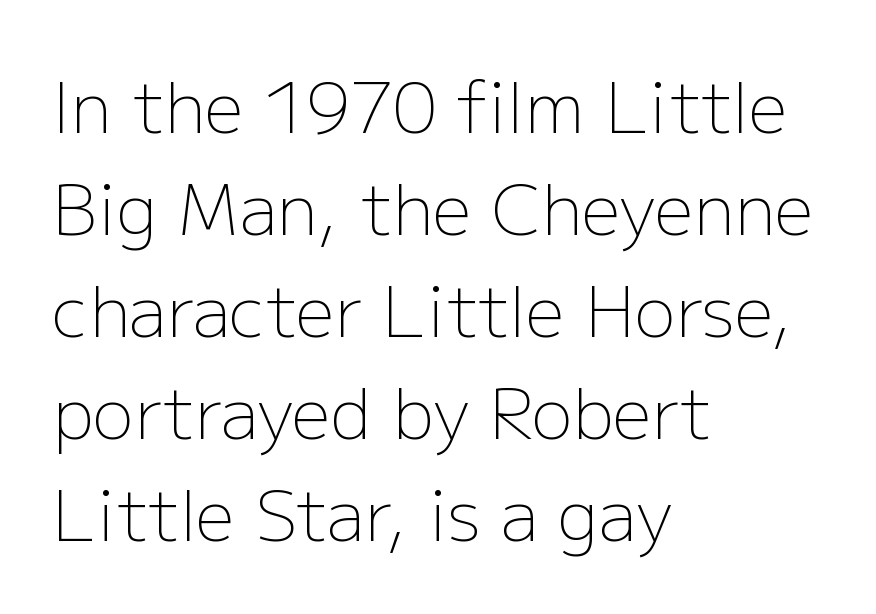
The image shows 69 px light sans-serif type, upright; set left-aligned, normal line spacing (1.48x), normal letter spacing, not underlined; low stroke contrast and a medium x-height.
